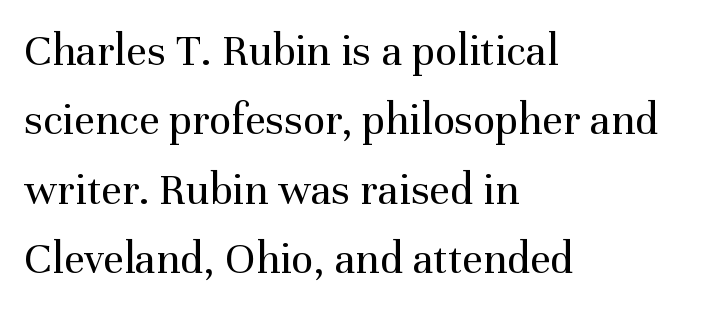
Q: Is the text bold? A: No.
Q: Is the text italic (slanted)? A: No, it is upright.
Q: Is the typeface a serif or a sans-serif typeface? A: Serif.
Q: Is the text underlined? A: No.
Q: How is the paragraph aligned? A: Left-aligned.
Q: Is the spacing between letters normal or unusually wide? A: Normal.
Q: Is the spacing between lines tight, normal or loose? A: Normal.
Q: Width (condensed, normal, or wide)? A: Normal.
Q: Stroke contrast? A: Medium.
Q: x-height? A: Medium.
Q: Monospaced? A: No.
